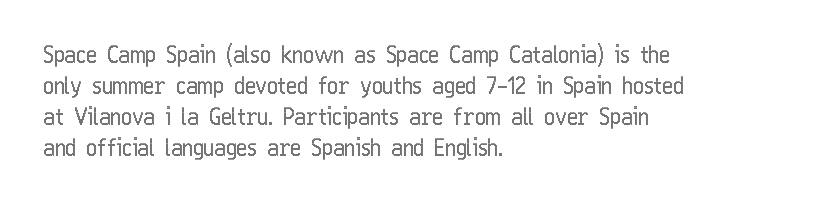
The image shows 23 px text type, upright; set left-aligned, normal line spacing (1.35x), normal letter spacing, not underlined.
